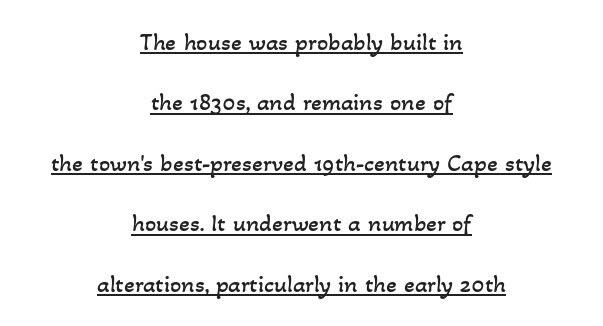
The image shows 25 px text type; set centered, loose line spacing (2.42x), normal letter spacing, underlined.
